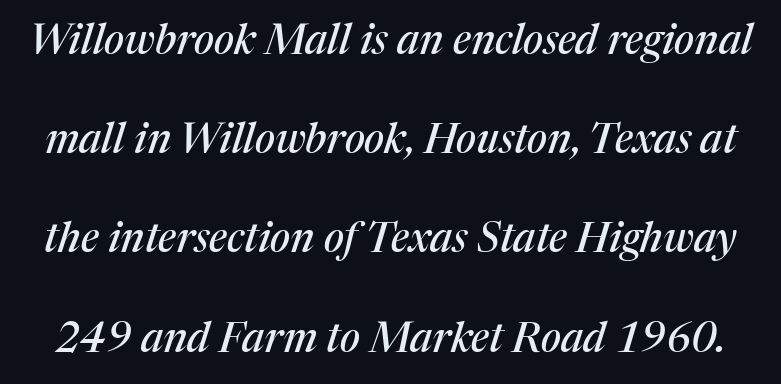
The image shows 41 px serif type, italic (leaning right); set loose line spacing (2.42x), normal letter spacing, not underlined; medium stroke contrast and a medium x-height.
